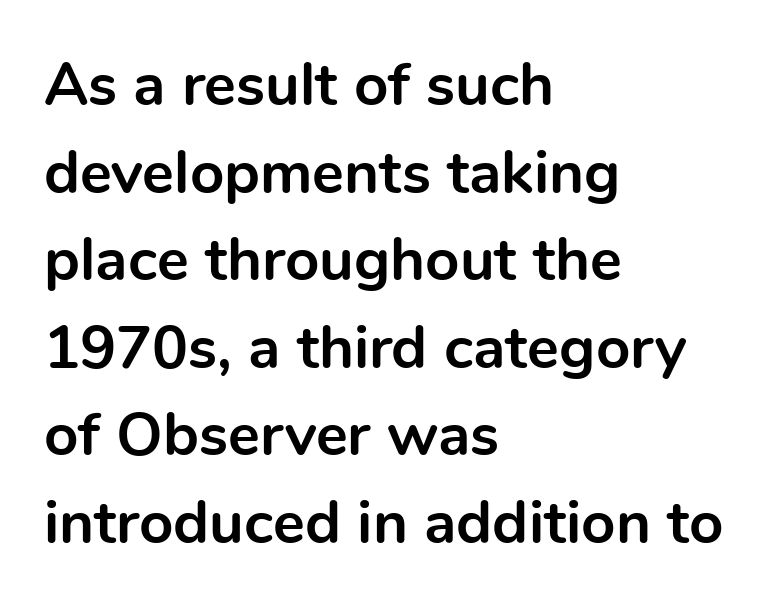
{"serif": "no", "italic": "no", "bold": "yes", "weight": "bold", "width": "normal", "x_height": "medium", "monospaced": "no", "underline": "no", "align": "left", "line_spacing": "normal", "line_spacing_ratio": 1.46, "letter_spacing": "normal", "letter_spacing_em": 0.0, "glyph_px": 60}
